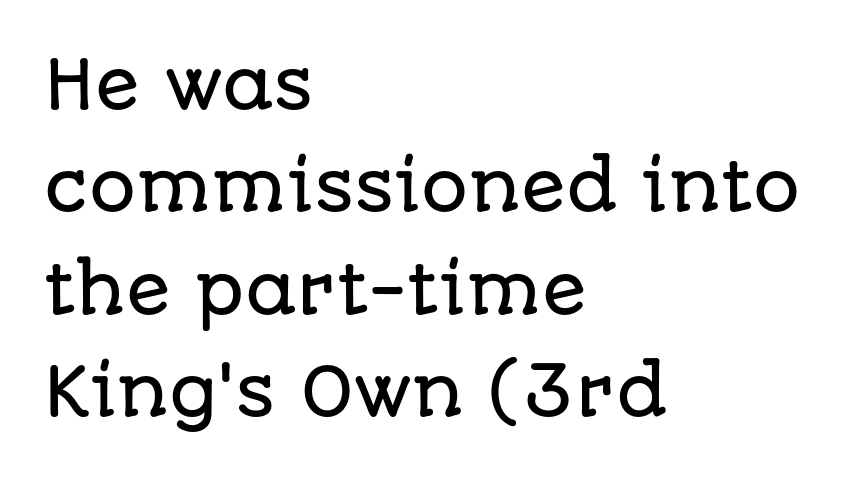
Q: Is the text italic (slanted)? A: No, it is upright.
Q: Is the typeface a serif or a sans-serif typeface? A: Sans-serif.
Q: Is the text underlined? A: No.
Q: How is the paragraph aligned? A: Left-aligned.
Q: Is the spacing between letters normal or unusually wide? A: Normal.
Q: Is the spacing between lines tight, normal or loose? A: Normal.
Q: Width (condensed, normal, or wide)? A: Normal.
Q: Stroke contrast? A: Low.
Q: x-height? A: Large.
Q: Monospaced? A: No.
